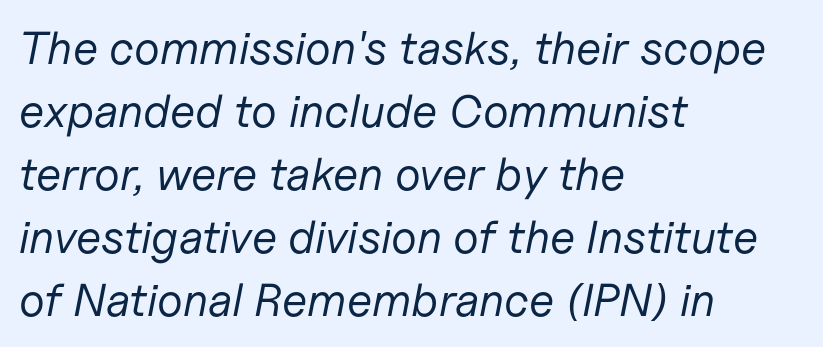
Any mark beneath the type? The region is blank. Character widths vary here, with narrow letters taking less room than wide ones. Tracking value appears to be zero — textbook default spacing. Observe the lean: these are italic letterforms.
